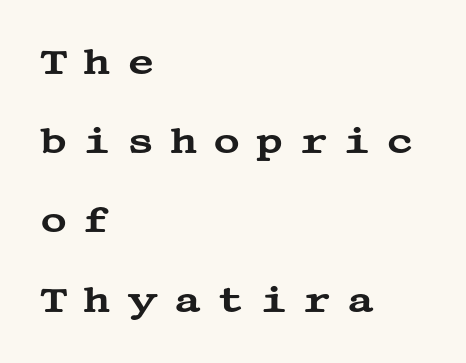
Q: Is the text italic (slanted)? A: No, it is upright.
Q: Is the typeface a serif or a sans-serif typeface? A: Serif.
Q: Is the text underlined? A: No.
Q: How is the paragraph aligned? A: Left-aligned.
Q: Is the spacing between letters normal or unusually wide? A: Unusually wide.
Q: Is the spacing between lines tight, normal or loose? A: Loose.
Q: Width (condensed, normal, or wide)? A: Wide.
Q: Stroke contrast? A: Medium.
Q: x-height? A: Large.
